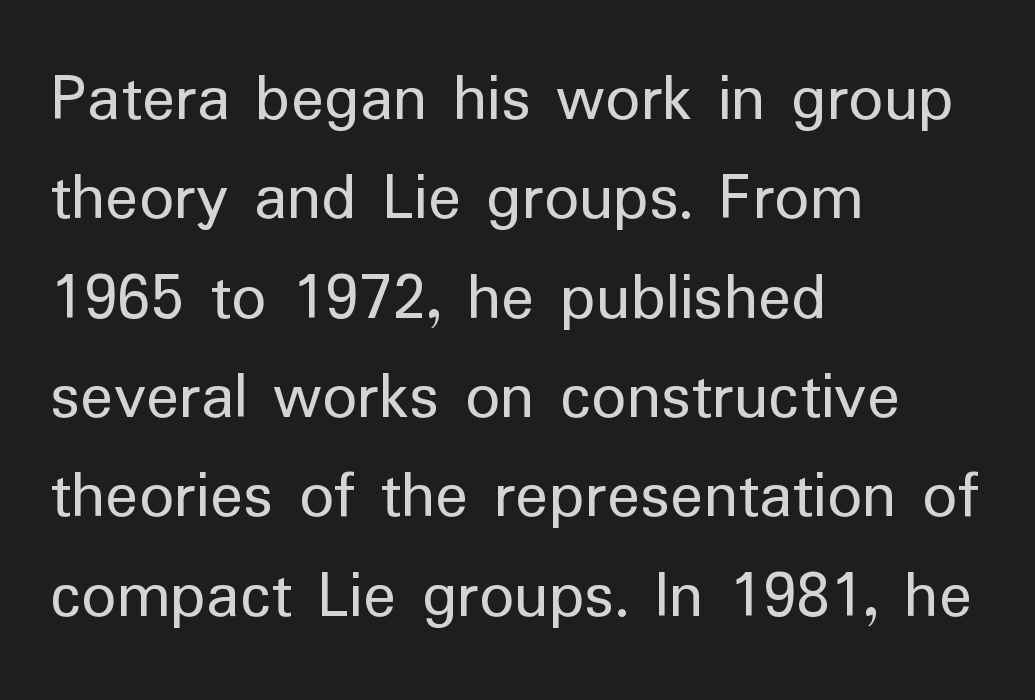
The image shows 69 px regular-weight sans-serif type, upright; set left-aligned, normal line spacing (1.44x), normal letter spacing, not underlined; low stroke contrast and a medium x-height.
